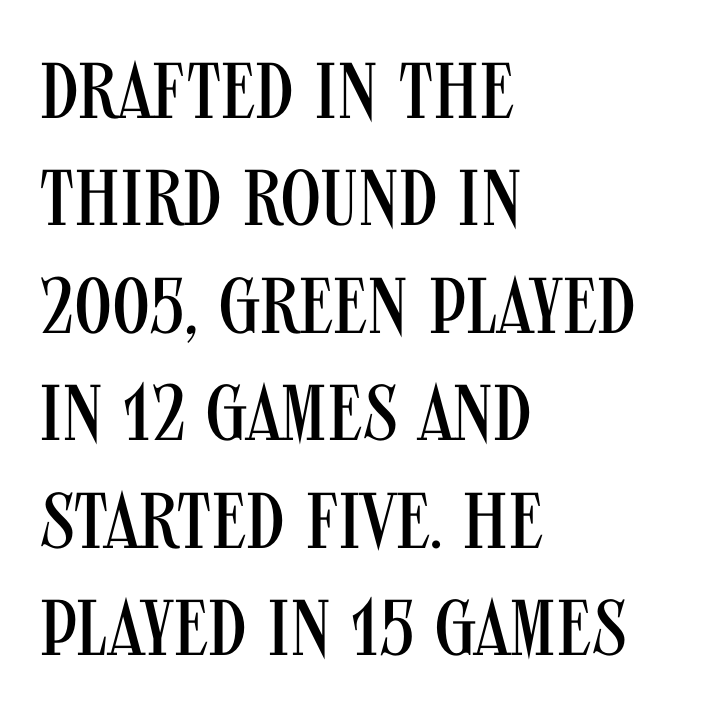
The line-height multiplier appears to be the usual default. The specimen reads as upright at a glance. Honestly, there is no underline to notice here at all. Nothing sits at the stroke ends, so this counts as sans-serif.
